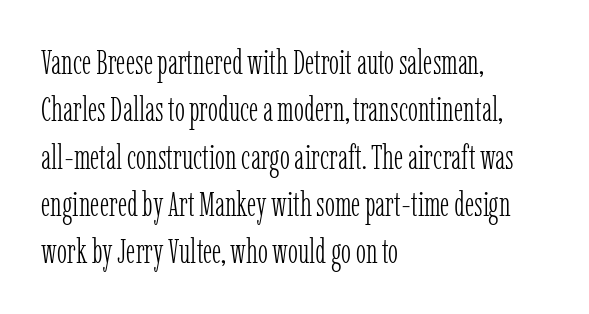
The image shows 34 px light, condensed serif type, upright; set left-aligned, normal line spacing (1.39x), normal letter spacing, not underlined; low stroke contrast and a medium x-height.
